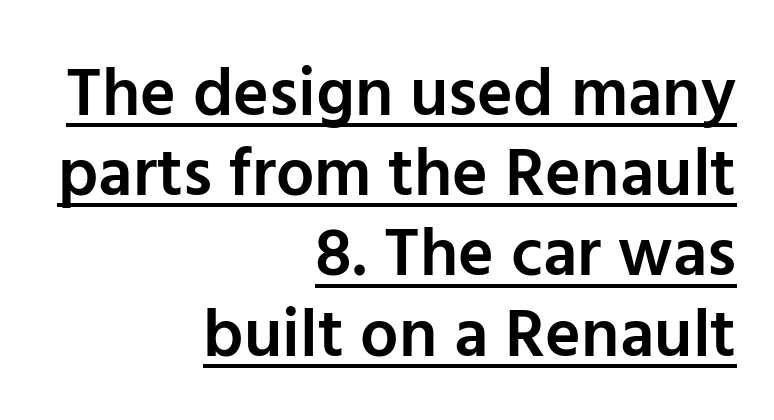
Q: Is the text bold? A: Semi-bold.
Q: Is the text italic (slanted)? A: No, it is upright.
Q: Is the typeface a serif or a sans-serif typeface? A: Sans-serif.
Q: Is the text underlined? A: Yes.
Q: How is the paragraph aligned? A: Right-aligned.
Q: Is the spacing between letters normal or unusually wide? A: Normal.
Q: Width (condensed, normal, or wide)? A: Normal.
Q: Stroke contrast? A: Low.
Q: x-height? A: Medium.
Q: Monospaced? A: No.
